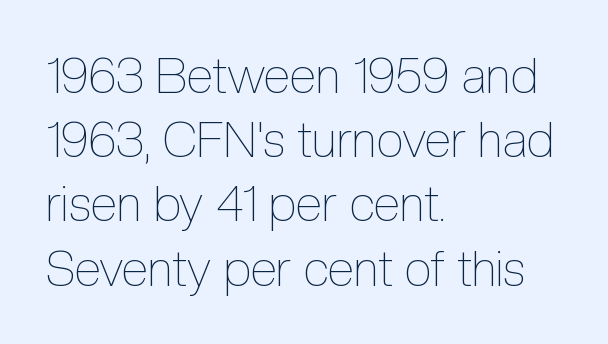
Q: Is the text bold? A: No.
Q: Is the text italic (slanted)? A: No, it is upright.
Q: Is the text underlined? A: No.
Q: How is the paragraph aligned? A: Left-aligned.
Q: Is the spacing between letters normal or unusually wide? A: Normal.
Q: Is the spacing between lines tight, normal or loose? A: Normal.
Q: Width (condensed, normal, or wide)? A: Condensed.
Q: x-height? A: Medium.
Q: Monospaced? A: No.
